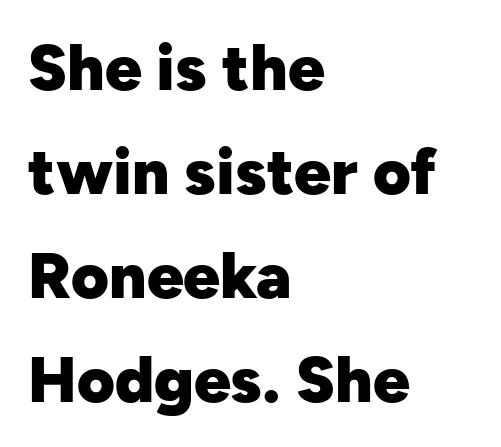
{"serif": "no", "italic": "no", "bold": "yes", "weight": "heavy", "width": "normal", "stroke_contrast": "low", "x_height": "medium", "monospaced": "no", "underline": "no", "align": "left", "line_spacing": "normal", "line_spacing_ratio": 1.6, "letter_spacing": "normal", "letter_spacing_em": 0.0, "glyph_px": 65}
